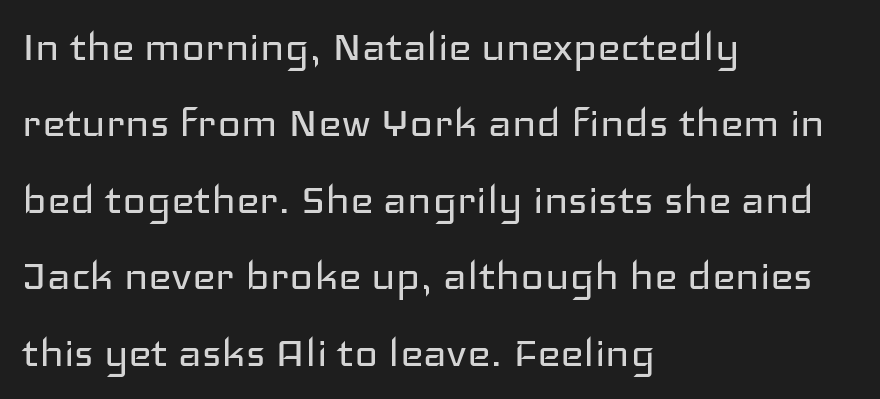
Layout note: lines flush left. The letters stand straight up with perfectly vertical stems. Each stroke keeps to a modest, everyday thickness or less. These lines are rendered in a variable-pitch font.
